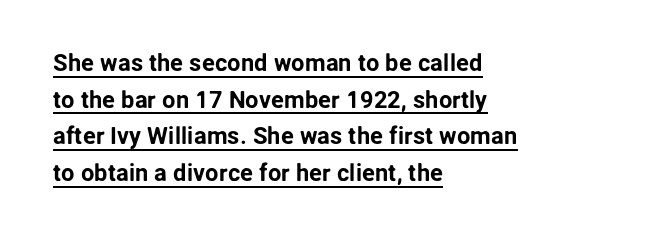
Q: Is the text italic (slanted)? A: No, it is upright.
Q: Is the text underlined? A: Yes.
Q: How is the paragraph aligned? A: Left-aligned.
Q: Is the spacing between letters normal or unusually wide? A: Normal.
Q: Is the spacing between lines tight, normal or loose? A: Normal.
